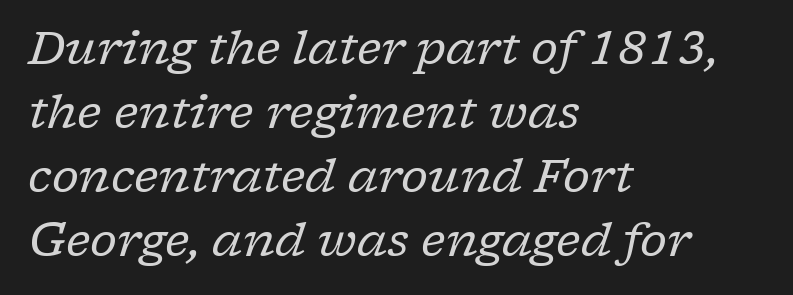
{"serif": "yes", "italic": "yes", "lean": "right", "slant_degrees": 17, "bold": "no", "weight": "regular", "width": "normal", "stroke_contrast": "low", "x_height": "medium", "monospaced": "no", "underline": "no", "align": "left", "line_spacing": "normal", "line_spacing_ratio": 1.39, "letter_spacing": "normal", "letter_spacing_em": 0.0, "glyph_px": 46}
